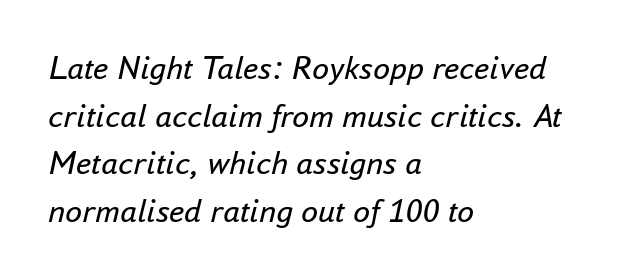
The image shows 34 px regular-weight type, italic (leaning right); set left-aligned, normal line spacing (1.4x), normal letter spacing, not underlined; low stroke contrast and a small x-height.
